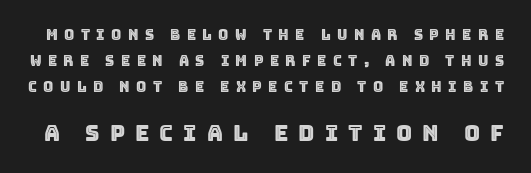
{"italic": "no", "underline": "no", "line_spacing_ratio": 1.85, "letter_spacing": "wide", "letter_spacing_em": 0.46, "larger_block": "second", "size_ratio": 1.57, "glyph_px": 22}
